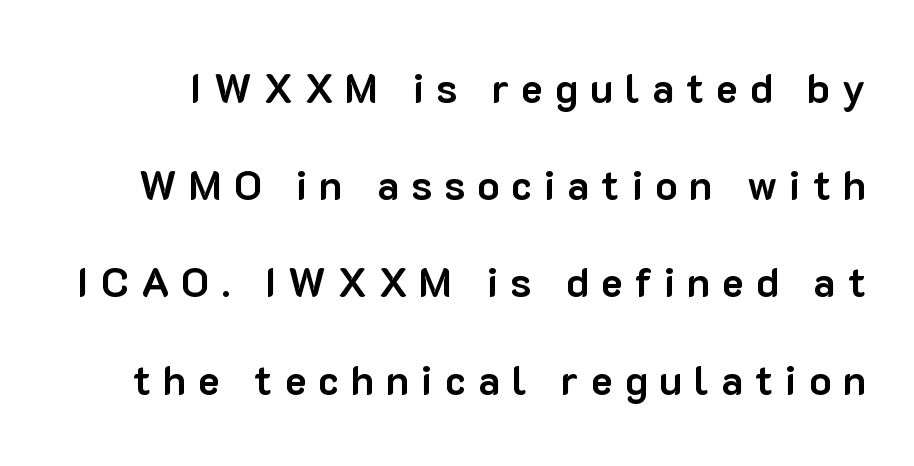
{"serif": "no", "italic": "no", "bold": "yes", "weight": "bold", "width": "normal", "stroke_contrast": "low", "x_height": "medium", "monospaced": "no", "underline": "no", "line_spacing": "loose", "line_spacing_ratio": 2.37, "letter_spacing": "wide", "letter_spacing_em": 0.29, "glyph_px": 41}
